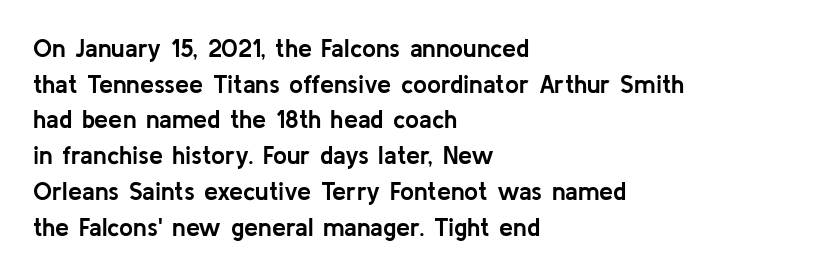
{"italic": "no", "bold": "yes", "underline": "no", "align": "left", "line_spacing": "normal", "line_spacing_ratio": 1.43, "letter_spacing": "normal", "letter_spacing_em": 0.0, "glyph_px": 25}
